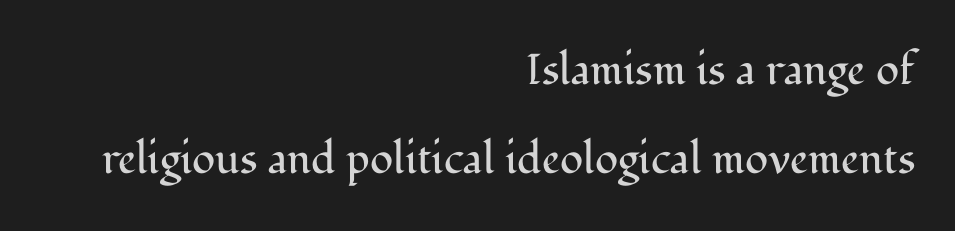
Q: Is the text bold? A: No.
Q: Is the text italic (slanted)? A: No, it is upright.
Q: Is the typeface a serif or a sans-serif typeface? A: Serif.
Q: Is the text underlined? A: No.
Q: How is the paragraph aligned? A: Right-aligned.
Q: Is the spacing between letters normal or unusually wide? A: Normal.
Q: Is the spacing between lines tight, normal or loose? A: Loose.
Q: Width (condensed, normal, or wide)? A: Normal.
Q: Stroke contrast? A: Medium.
Q: x-height? A: Medium.
Q: Monospaced? A: No.
